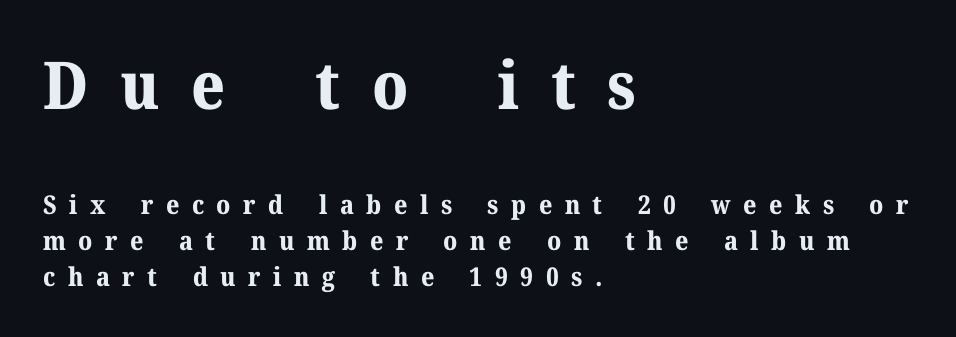
Size hierarchy here favors the leading block over the trailing one. Emphasis by weight is at full strength: bold. Notice how the stems are strictly vertical — no italics here. Font category for this specimen: serif.
